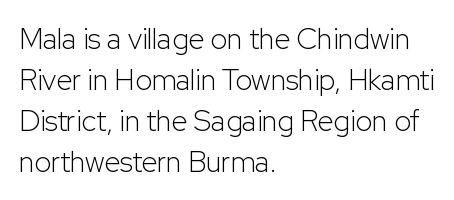
{"serif": "no", "italic": "no", "bold": "no", "weight": "light", "width": "normal", "stroke_contrast": "low", "x_height": "medium", "monospaced": "no", "underline": "no", "align": "left", "line_spacing": "normal", "line_spacing_ratio": 1.41, "letter_spacing": "normal", "letter_spacing_em": 0.0, "glyph_px": 29}
